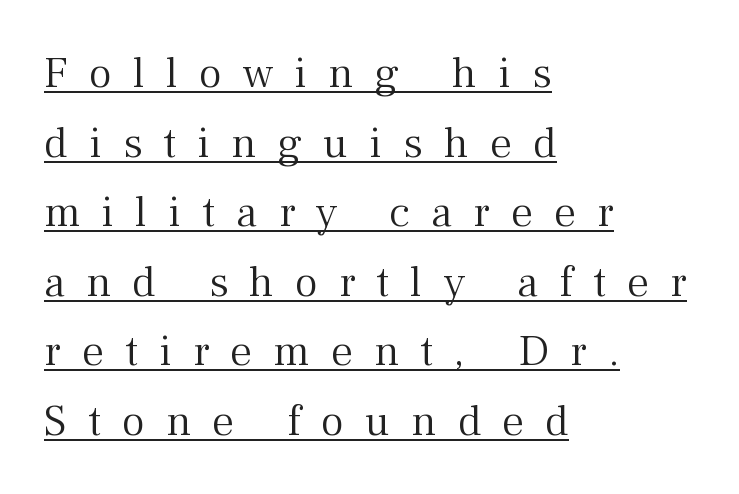
The setting favours the left margin, as ordinary paragraphs usually do. A typesetter would mark this as roman, not italic. Characters follow at a spacing far wider than the type designer built in. The font is comparable to plain body text, perhaps lighter. Evenly set lines give the paragraph a standard silhouette.
